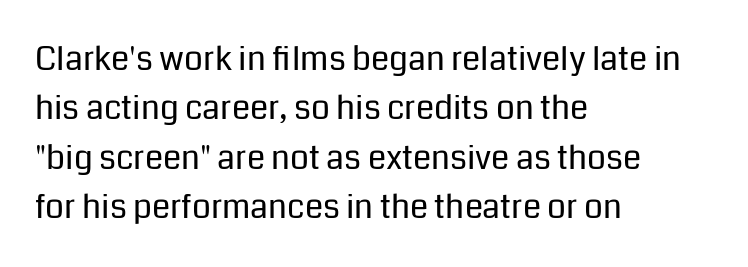
Q: Is the text bold? A: No.
Q: Is the text italic (slanted)? A: No, it is upright.
Q: Is the typeface a serif or a sans-serif typeface? A: Sans-serif.
Q: Is the text underlined? A: No.
Q: How is the paragraph aligned? A: Left-aligned.
Q: Is the spacing between letters normal or unusually wide? A: Normal.
Q: Is the spacing between lines tight, normal or loose? A: Normal.
Q: Width (condensed, normal, or wide)? A: Normal.
Q: Stroke contrast? A: Low.
Q: x-height? A: Medium.
Q: Monospaced? A: No.
